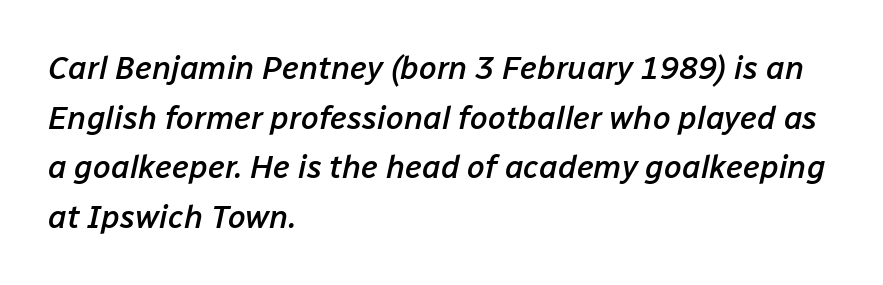
Q: Is the text bold? A: Semi-bold.
Q: Is the text italic (slanted)? A: Yes, it leans right by about 12 degrees.
Q: Is the text underlined? A: No.
Q: How is the paragraph aligned? A: Left-aligned.
Q: Is the spacing between letters normal or unusually wide? A: Normal.
Q: Is the spacing between lines tight, normal or loose? A: Normal.
Q: Width (condensed, normal, or wide)? A: Normal.
Q: Stroke contrast? A: Low.
Q: x-height? A: Medium.
Q: Monospaced? A: No.
